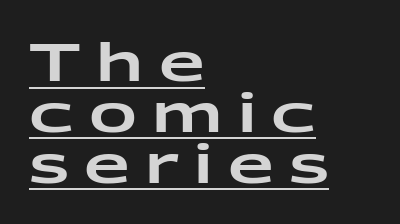
{"serif": "no", "italic": "no", "width": "wide", "stroke_contrast": "low", "x_height": "medium", "monospaced": "no", "underline": "yes", "align": "left", "line_spacing": "tight", "line_spacing_ratio": 0.96, "letter_spacing": "wide", "letter_spacing_em": 0.29, "glyph_px": 53}
